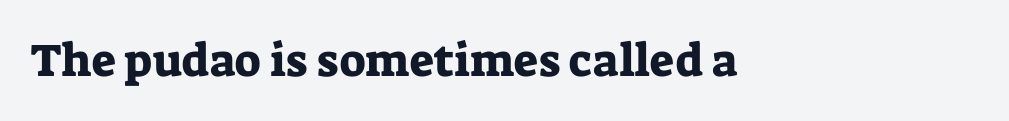
{"serif": "yes", "italic": "no", "width": "normal", "stroke_contrast": "low", "x_height": "medium", "monospaced": "no", "underline": "no", "align": "left", "letter_spacing": "normal", "letter_spacing_em": 0.0, "glyph_px": 46}
